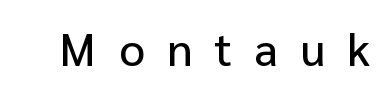
{"serif": "no", "italic": "no", "width": "normal", "stroke_contrast": "low", "x_height": "medium", "monospaced": "no", "underline": "no", "letter_spacing": "wide", "letter_spacing_em": 0.5, "glyph_px": 45}
